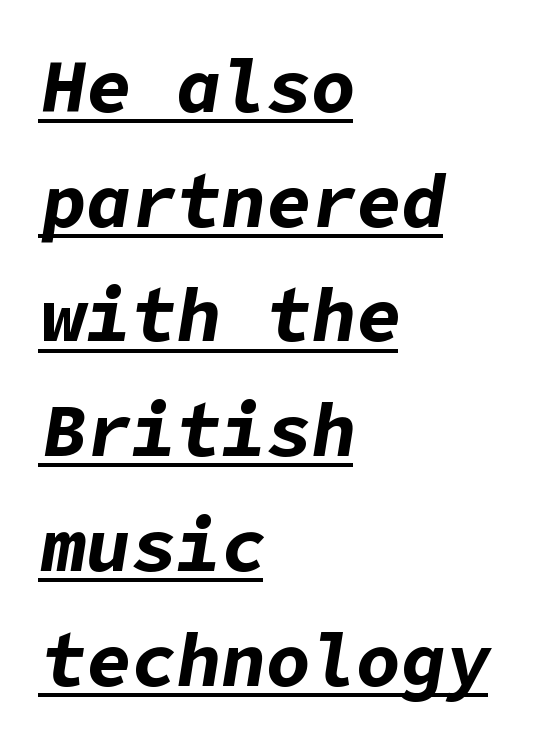
Vertically, the passage feels balanced, rows spaced as you'd expect. The typesetter has applied underlining to the passage shown. Does the copy run flush right? No — it runs flush left. Does the weight exceed regular? Yes, all the way to bold.
